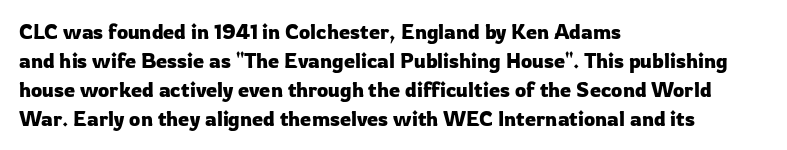
Rows of type keep a routine distance in the vertical direction. Is the block centered? No — it sits flush against the left margin. No italicization has been applied; the sample stays upright. Letters rest on an invisible, unmarked baseline.
